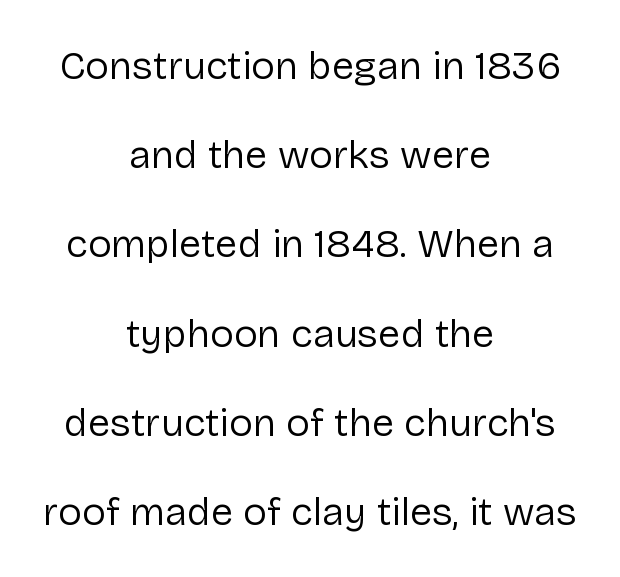
Does the copy run flush right? No — it is centered line by line. A typesetter would call this leading open, well beyond the default. What stands out about the letter spacing? Nothing — it is the standard amount. Characters remain perfectly vertical along every line. The typesetting does not lean heavy: it is not bold. These lines are rendered in a variable-pitch font.
